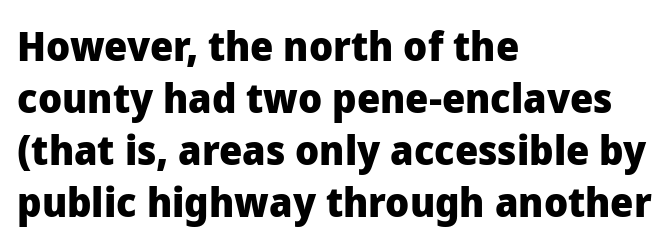
The image shows 41 px heavy sans-serif type, upright; set left-aligned, normal line spacing (1.27x), normal letter spacing, not underlined; low stroke contrast and a medium x-height.
